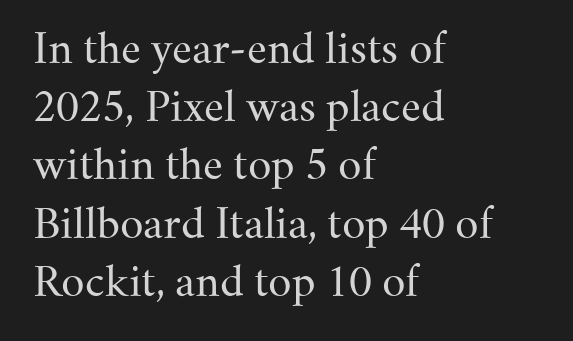
Q: Is the text bold? A: No.
Q: Is the text italic (slanted)? A: No, it is upright.
Q: Is the typeface a serif or a sans-serif typeface? A: Serif.
Q: Is the text underlined? A: No.
Q: How is the paragraph aligned? A: Left-aligned.
Q: Is the spacing between letters normal or unusually wide? A: Normal.
Q: Is the spacing between lines tight, normal or loose? A: Normal.
Q: Width (condensed, normal, or wide)? A: Normal.
Q: Stroke contrast? A: Medium.
Q: x-height? A: Small.
Q: Monospaced? A: No.
